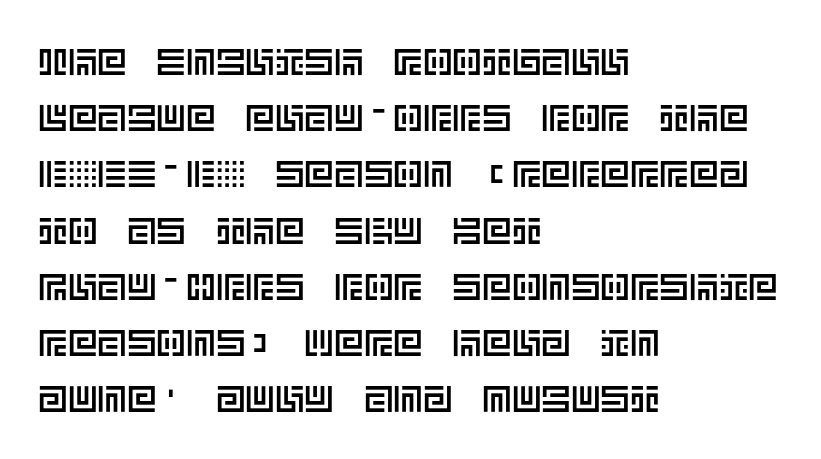
Q: Is the text italic (slanted)? A: No, it is upright.
Q: Is the text underlined? A: No.
Q: How is the paragraph aligned? A: Left-aligned.
Q: Is the spacing between letters normal or unusually wide? A: Normal.
Q: Is the spacing between lines tight, normal or loose? A: Normal.
Q: Width (condensed, normal, or wide)? A: Normal.
Q: x-height? A: Large.
